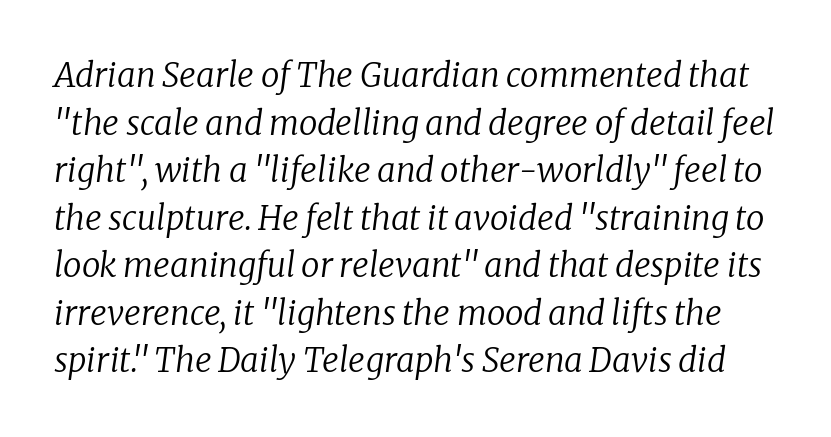
Q: Is the text bold? A: No.
Q: Is the text italic (slanted)? A: Yes, it leans right by about 8 degrees.
Q: Is the typeface a serif or a sans-serif typeface? A: Serif.
Q: Is the text underlined? A: No.
Q: Is the spacing between letters normal or unusually wide? A: Normal.
Q: Is the spacing between lines tight, normal or loose? A: Normal.
Q: Width (condensed, normal, or wide)? A: Normal.
Q: Stroke contrast? A: Low.
Q: x-height? A: Medium.
Q: Monospaced? A: No.
